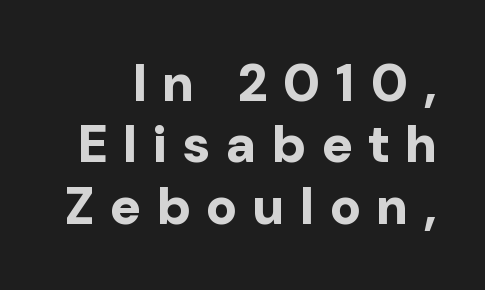
Q: Is the text bold? A: Yes.
Q: Is the text italic (slanted)? A: No, it is upright.
Q: Is the typeface a serif or a sans-serif typeface? A: Sans-serif.
Q: Is the text underlined? A: No.
Q: Is the spacing between letters normal or unusually wide? A: Unusually wide.
Q: Width (condensed, normal, or wide)? A: Normal.
Q: Stroke contrast? A: Low.
Q: x-height? A: Medium.
Q: Monospaced? A: No.
